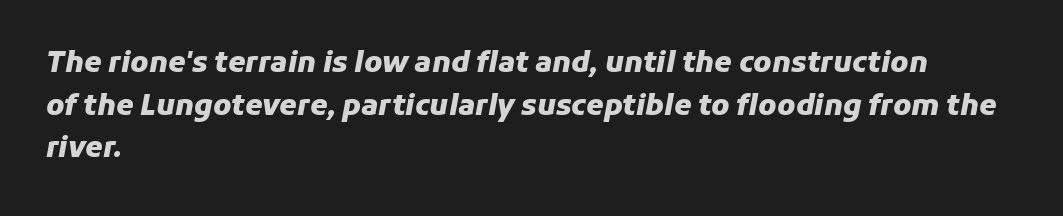
Q: Is the text bold? A: Yes.
Q: Is the text italic (slanted)? A: Yes, it leans right by about 11 degrees.
Q: Is the text underlined? A: No.
Q: How is the paragraph aligned? A: Left-aligned.
Q: Is the spacing between letters normal or unusually wide? A: Normal.
Q: Is the spacing between lines tight, normal or loose? A: Normal.
Q: Width (condensed, normal, or wide)? A: Normal.
Q: Stroke contrast? A: Low.
Q: x-height? A: Medium.
Q: Monospaced? A: No.
